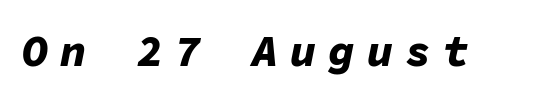
Compared with ordinary roman type, these characters are visibly tilted. Notice how thick the strokes are: this is what a full bold looks like. Glyph-to-glyph distance is far greater than everyday printed text. The glyphs are unaccompanied by any horizontal stroke below them. Think of a typewriter: that constant character pitch is what you see here.
